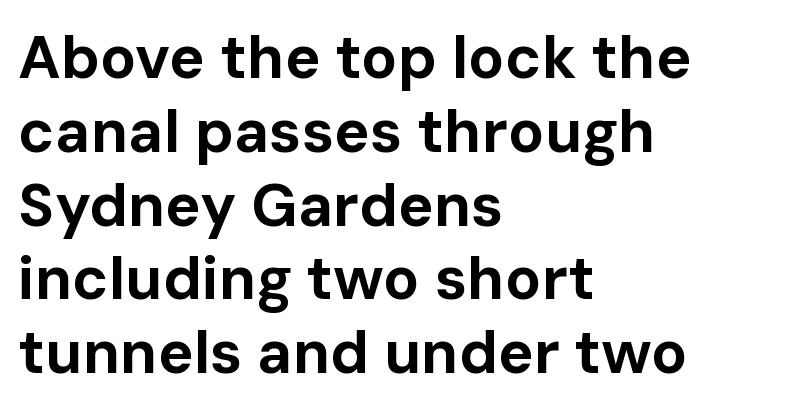
Does extra space separate the letters? No, they use regular spacing. Quick note: not italic, upright. Character widths vary here, with narrow letters taking less room than wide ones. Honestly, there is no underline to notice here at all.
